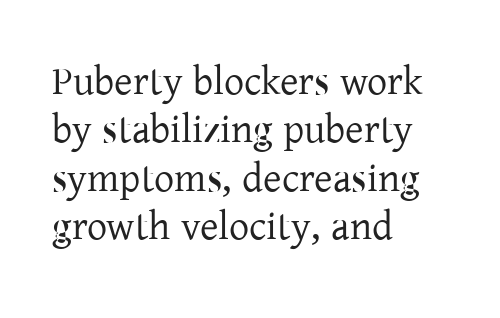
The letters advance in unequal steps, a hallmark of proportional type. No letter is thick-stroked: the sample isn't bold. Note: serifs present on the glyphs. A roman cut, with each character standing at attention. The space beneath each line is pristine and unruled.
